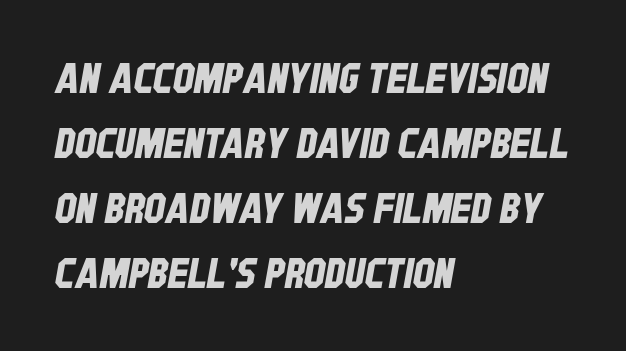
{"serif": "no", "width": "condensed", "stroke_contrast": "low", "x_height": "large", "monospaced": "no", "underline": "no", "align": "left", "line_spacing": "normal", "line_spacing_ratio": 1.55, "letter_spacing": "normal", "letter_spacing_em": 0.0, "glyph_px": 42}
